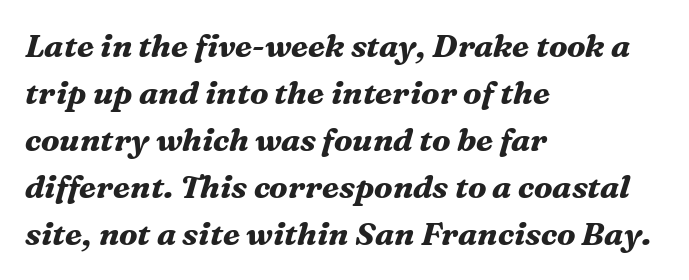
The image shows 32 px bold serif type, italic (leaning right); set left-aligned, normal line spacing (1.47x), normal letter spacing, not underlined; medium stroke contrast and a medium x-height.
